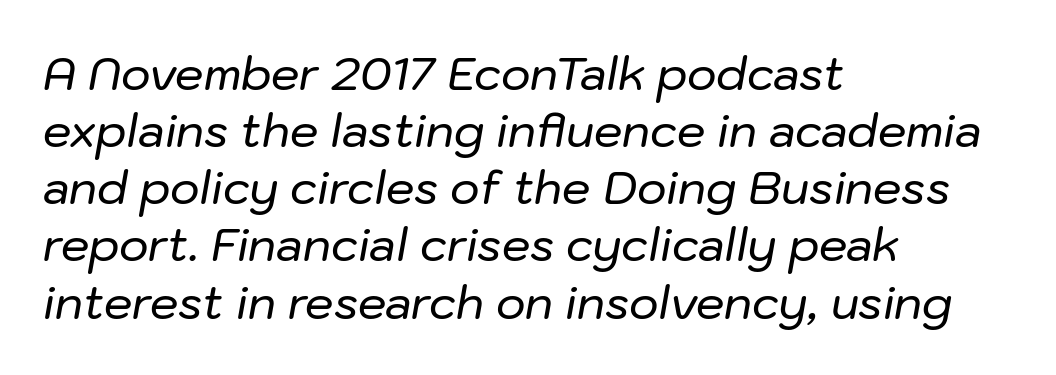
The lines in this sample share a left origin and differ only in where they stop. Normally led — the rows are evenly, conventionally spaced. Observe the ordinary spacing: letters are neighbours, not strangers. Looking at the ascenders, they clearly lean. You could not count columns in this text — the font is proportionally spaced. Unmarked baselines from the first word to the last.
